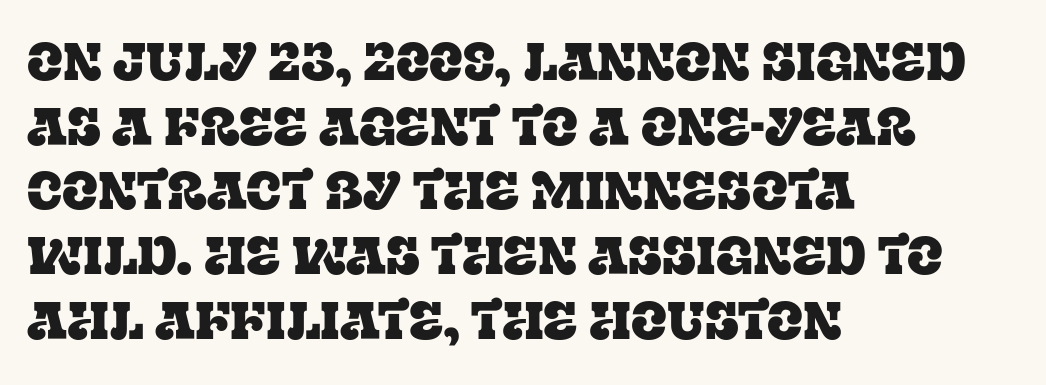
{"serif": "yes", "italic": "no", "width": "normal", "stroke_contrast": "low", "x_height": "large", "monospaced": "no", "underline": "no", "align": "left", "line_spacing_ratio": 1.22, "letter_spacing": "normal", "letter_spacing_em": 0.0, "glyph_px": 53}
